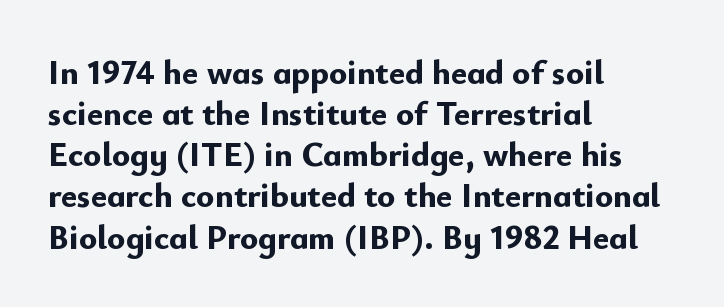
The image shows 34 px bold sans-serif type, upright; set left-aligned, line spacing 1.21x, normal letter spacing, not underlined; low stroke contrast and a small x-height.
